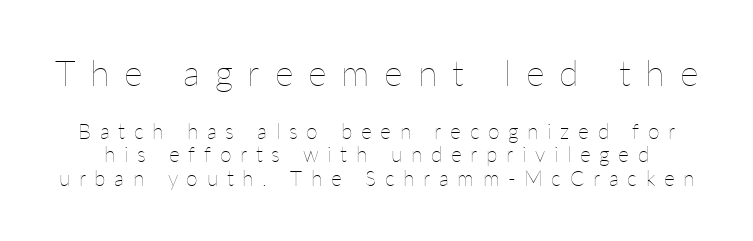
A quiet, ordinary-to-light weight characterises the typeface. Do the characters align in a grid? No, the font is proportional. Rendered with straight, roman letterforms. Larger block? The one above; the one below is distinctly smaller.
